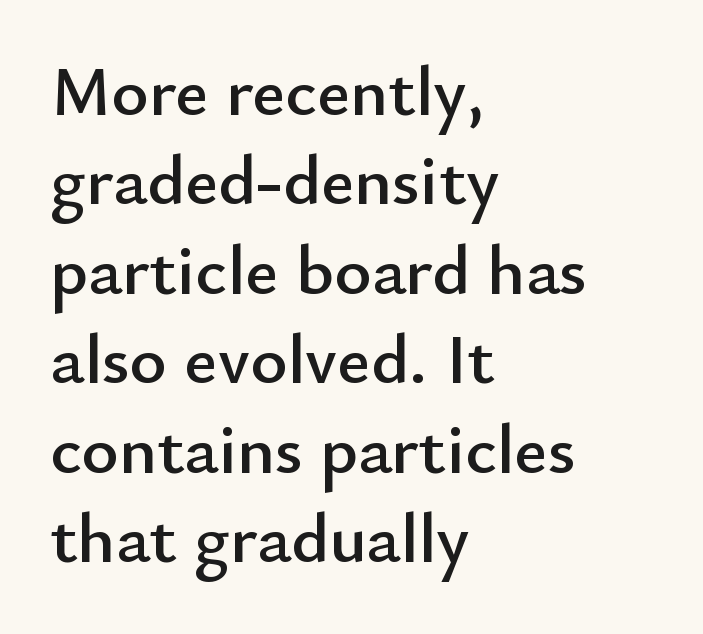
Characters follow at the spacing the type designer built in. Unmarked baselines from the first word to the last. Which margin do the lines hug? The left one — the right edge is uneven. Line spacing here is normal. Does the lettering tilt? It doesn't — this is upright. The passage shown is typed in a proportional face where columns would drift.
